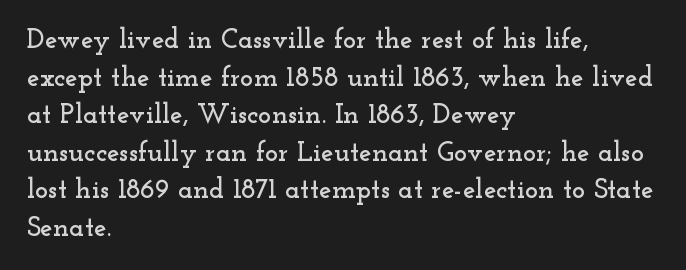
Q: Is the text italic (slanted)? A: No, it is upright.
Q: Is the typeface a serif or a sans-serif typeface? A: Serif.
Q: Is the text underlined? A: No.
Q: How is the paragraph aligned? A: Left-aligned.
Q: Is the spacing between letters normal or unusually wide? A: Normal.
Q: Is the spacing between lines tight, normal or loose? A: Normal.
Q: Width (condensed, normal, or wide)? A: Wide.
Q: Stroke contrast? A: Low.
Q: x-height? A: Small.
Q: Monospaced? A: No.
